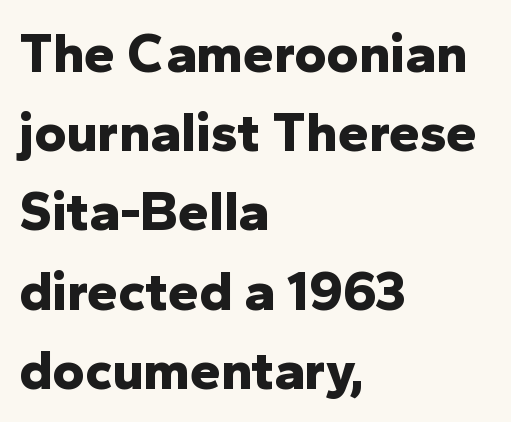
Summary of weight: heavy, a full bold. Honestly, the letter spacing is just normal — you wouldn't notice it. Has an underline been added? It has not. Casual observation: everything's shoved over to the left. A typesetter would call this proportional, since set widths differ per character.
